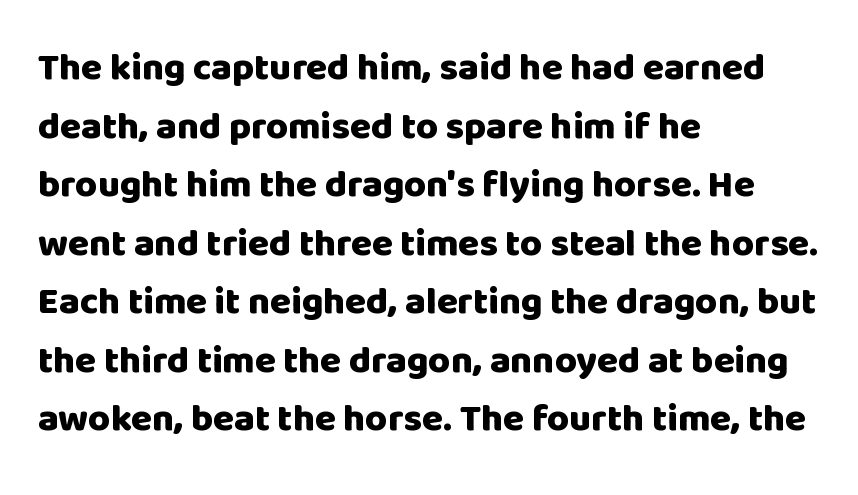
{"serif": "no", "italic": "no", "bold": "yes", "weight": "heavy", "width": "normal", "stroke_contrast": "low", "x_height": "large", "monospaced": "no", "underline": "no", "align": "left", "line_spacing": "normal", "line_spacing_ratio": 1.54, "letter_spacing": "normal", "letter_spacing_em": 0.0, "glyph_px": 38}
